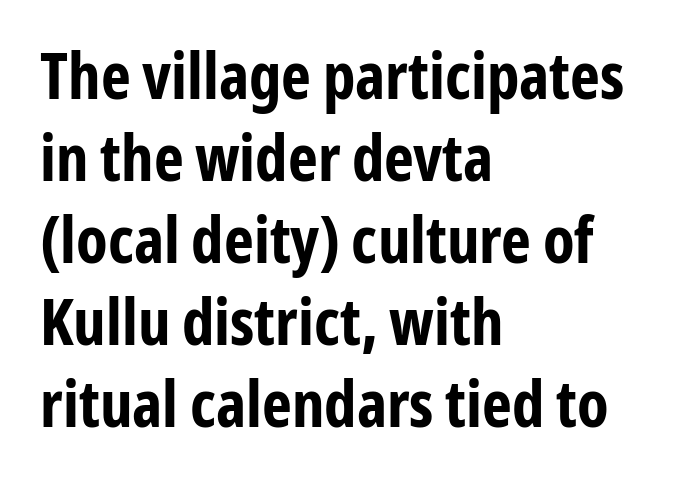
Q: Is the text bold? A: Yes.
Q: Is the text italic (slanted)? A: No, it is upright.
Q: Is the typeface a serif or a sans-serif typeface? A: Sans-serif.
Q: Is the text underlined? A: No.
Q: How is the paragraph aligned? A: Left-aligned.
Q: Is the spacing between letters normal or unusually wide? A: Normal.
Q: Is the spacing between lines tight, normal or loose? A: Normal.
Q: Width (condensed, normal, or wide)? A: Condensed.
Q: Stroke contrast? A: Low.
Q: x-height? A: Medium.
Q: Monospaced? A: No.
